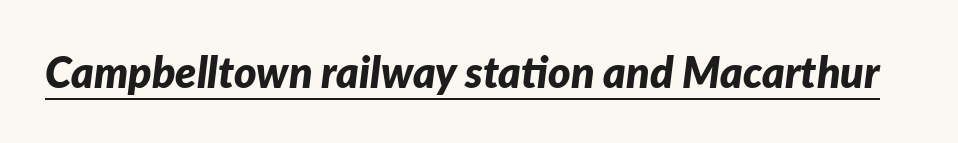
Typographic density is high because the face is bold. Emphasis is given by a line drawn under the lettering. Here the designer chose a conventional face with non-uniform glyph widths. Each word holds together tightly as a unit, with standard inter-letter gaps. The face used here has a pronounced slope to its letters.
